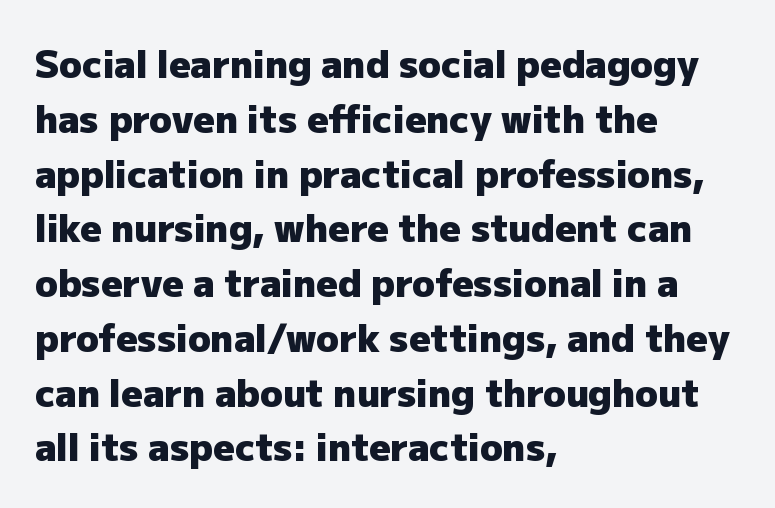
Q: Is the text bold? A: Yes.
Q: Is the text italic (slanted)? A: No, it is upright.
Q: Is the typeface a serif or a sans-serif typeface? A: Sans-serif.
Q: Is the text underlined? A: No.
Q: How is the paragraph aligned? A: Left-aligned.
Q: Is the spacing between letters normal or unusually wide? A: Normal.
Q: Is the spacing between lines tight, normal or loose? A: Normal.
Q: Width (condensed, normal, or wide)? A: Normal.
Q: Stroke contrast? A: Low.
Q: x-height? A: Medium.
Q: Monospaced? A: No.
